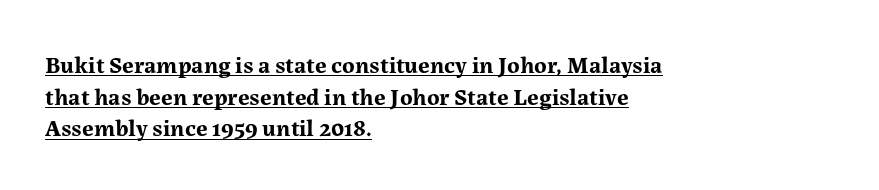
The image shows 24 px bold type, upright; set left-aligned, normal line spacing (1.32x), normal letter spacing, underlined.
